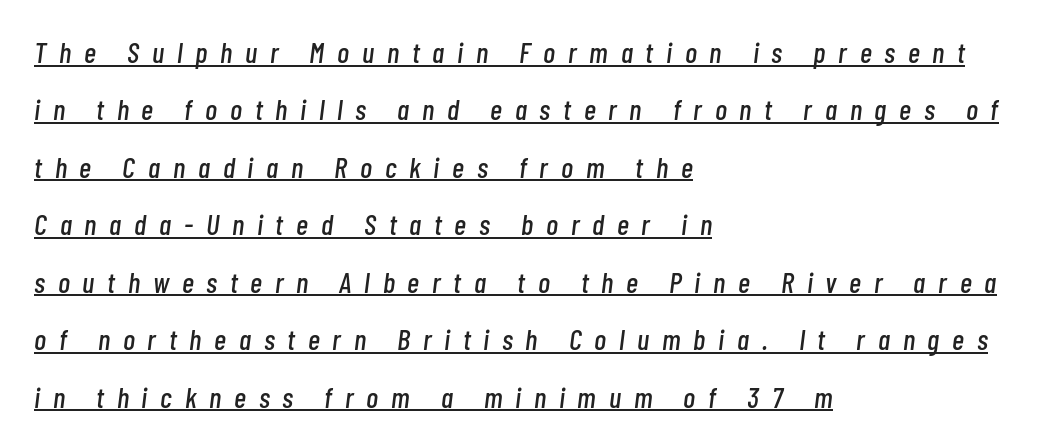
{"italic": "yes", "lean": "right", "slant_degrees": 7, "width": "condensed", "stroke_contrast": "low", "x_height": "medium", "monospaced": "no", "underline": "yes", "align": "left", "line_spacing": "loose", "line_spacing_ratio": 1.98, "letter_spacing": "wide", "letter_spacing_em": 0.44, "glyph_px": 29}
